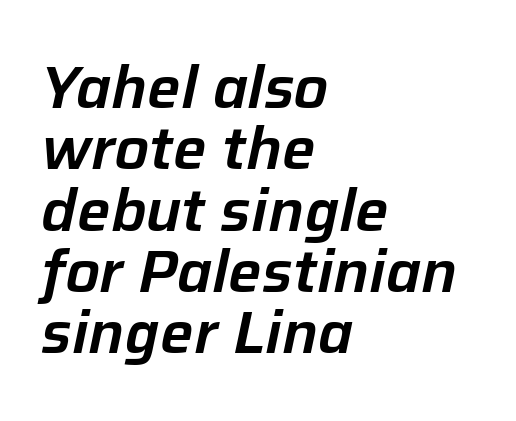
Q: Is the text italic (slanted)? A: Yes, it leans right by about 12 degrees.
Q: Is the text underlined? A: No.
Q: How is the paragraph aligned? A: Left-aligned.
Q: Is the spacing between letters normal or unusually wide? A: Normal.
Q: Is the spacing between lines tight, normal or loose? A: Tight.
Q: Width (condensed, normal, or wide)? A: Normal.
Q: Stroke contrast? A: Low.
Q: x-height? A: Medium.
Q: Monospaced? A: No.
